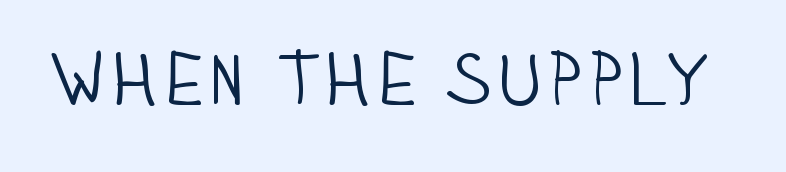
The image shows 73 px light, condensed sans-serif type, upright; set normal letter spacing, not underlined; low stroke contrast and a large x-height.
